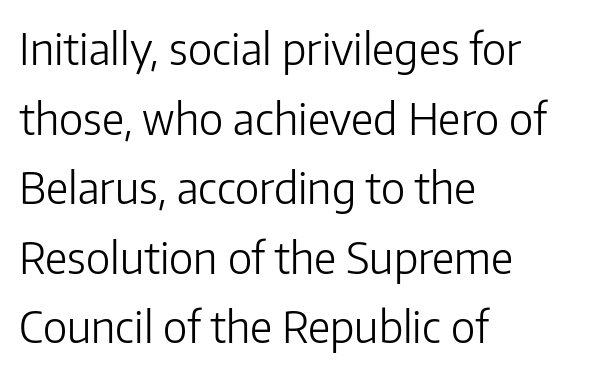
Each letter's strokes conclude bluntly, with no projecting serifs. How would I describe the line gaps? Plain and ordinary. The axis of the letterforms is exactly vertical. The typesetting does not lean heavy: it is not bold. A student would call this left alignment; a typographer would say flush left, rag right.
